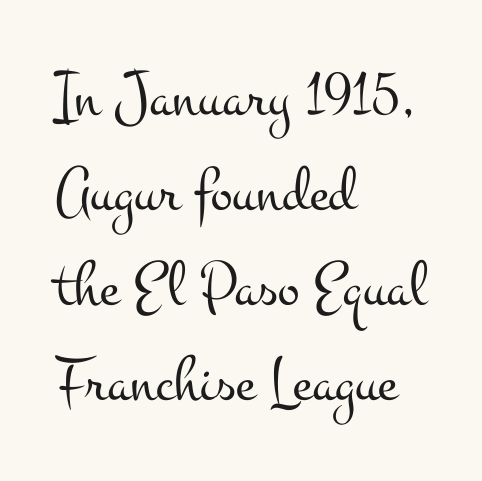
Q: Is the text bold? A: No.
Q: Is the text italic (slanted)? A: Yes.
Q: Is the text underlined? A: No.
Q: How is the paragraph aligned? A: Left-aligned.
Q: Is the spacing between letters normal or unusually wide? A: Normal.
Q: Is the spacing between lines tight, normal or loose? A: Normal.
Q: Width (condensed, normal, or wide)? A: Wide.
Q: Stroke contrast? A: Medium.
Q: x-height? A: Small.
Q: Monospaced? A: No.
